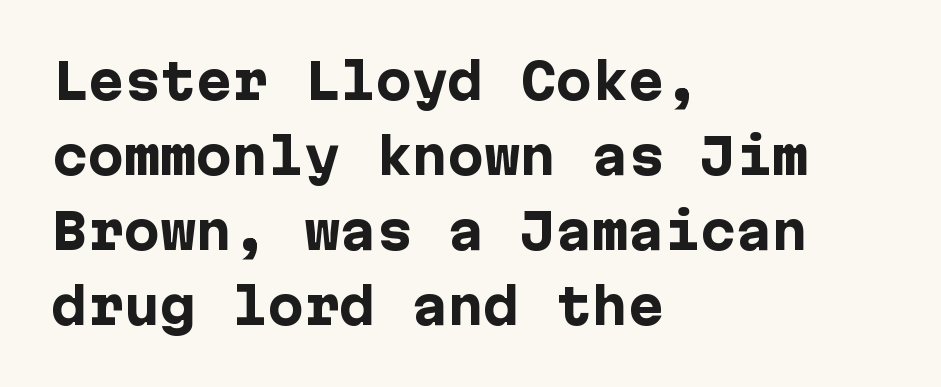
The image shows 48 px heavy sans-serif type, upright; set left-aligned, normal line spacing (1.56x), normal letter spacing, not underlined; low stroke contrast and a medium x-height.
